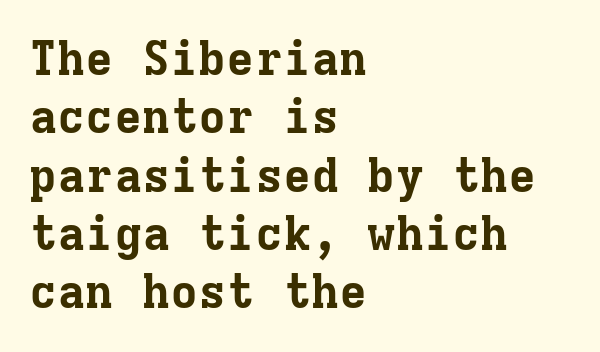
The rendering shows small feet on the letterforms — a serif design. The face used here has the dense, thick strokes of a bold. Here the designer chose a console-style face with uniform glyph widths. The text block is weighted toward the left margin, trailing off unevenly rightward. In terms of letterspacing, this is plain default setting.
